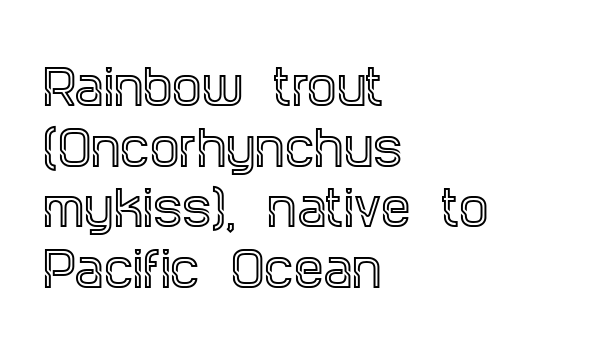
{"serif": "yes", "italic": "no", "width": "condensed", "x_height": "large", "monospaced": "no", "underline": "no", "align": "left", "line_spacing": "normal", "line_spacing_ratio": 1.29, "letter_spacing": "normal", "letter_spacing_em": 0.0, "glyph_px": 47}
